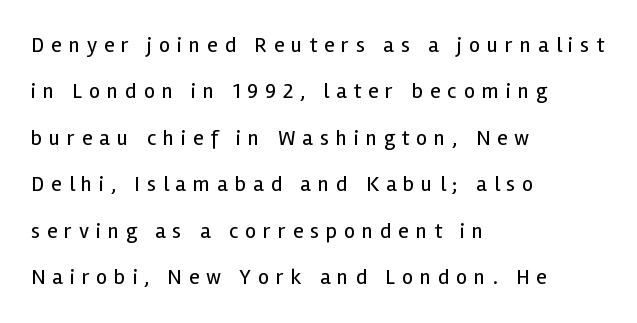
The image shows 22 px text type, upright; set left-aligned, loose line spacing (2.11x), unusually wide letter spacing (+0.31 em), not underlined.
